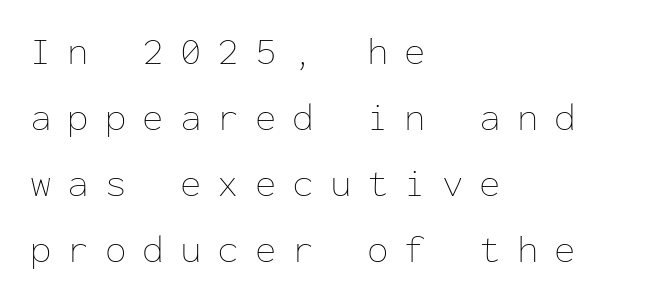
Q: Is the text bold? A: No.
Q: Is the text italic (slanted)? A: No, it is upright.
Q: Is the text underlined? A: No.
Q: How is the paragraph aligned? A: Left-aligned.
Q: Is the spacing between letters normal or unusually wide? A: Unusually wide.
Q: Is the spacing between lines tight, normal or loose? A: Normal.
Q: Width (condensed, normal, or wide)? A: Normal.
Q: Stroke contrast? A: Low.
Q: x-height? A: Medium.
Q: Monospaced? A: Yes.
